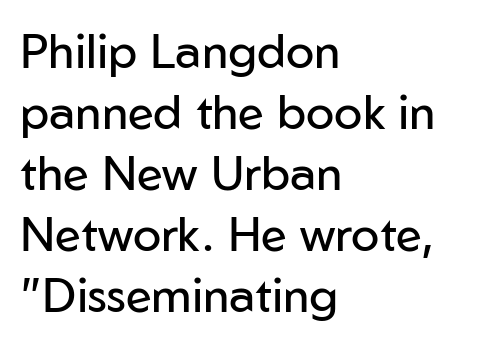
Q: Is the text bold? A: No.
Q: Is the text italic (slanted)? A: No, it is upright.
Q: Is the typeface a serif or a sans-serif typeface? A: Sans-serif.
Q: Is the text underlined? A: No.
Q: How is the paragraph aligned? A: Left-aligned.
Q: Is the spacing between letters normal or unusually wide? A: Normal.
Q: Is the spacing between lines tight, normal or loose? A: Normal.
Q: Width (condensed, normal, or wide)? A: Normal.
Q: Stroke contrast? A: Low.
Q: x-height? A: Medium.
Q: Monospaced? A: No.
